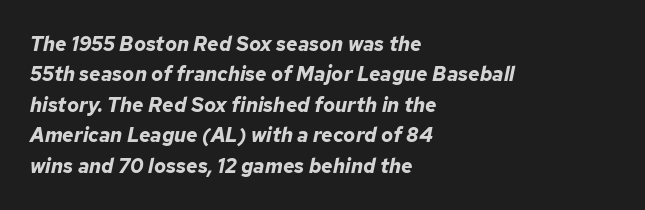
The image shows 20 px bold type, italic (leaning right); set left-aligned, normal line spacing (1.52x), normal letter spacing, not underlined.
